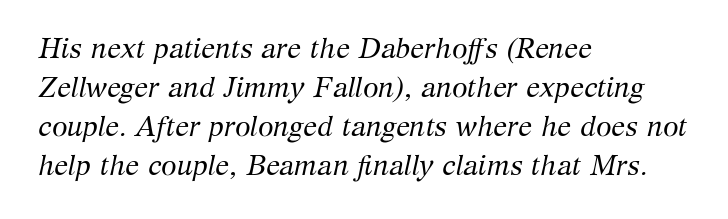
{"serif": "yes", "italic": "yes", "lean": "right", "slant_degrees": 12, "bold": "no", "weight": "regular", "width": "normal", "stroke_contrast": "medium", "x_height": "medium", "monospaced": "no", "underline": "no", "align": "left", "line_spacing": "normal", "line_spacing_ratio": 1.39, "letter_spacing": "normal", "letter_spacing_em": 0.0, "glyph_px": 28}
